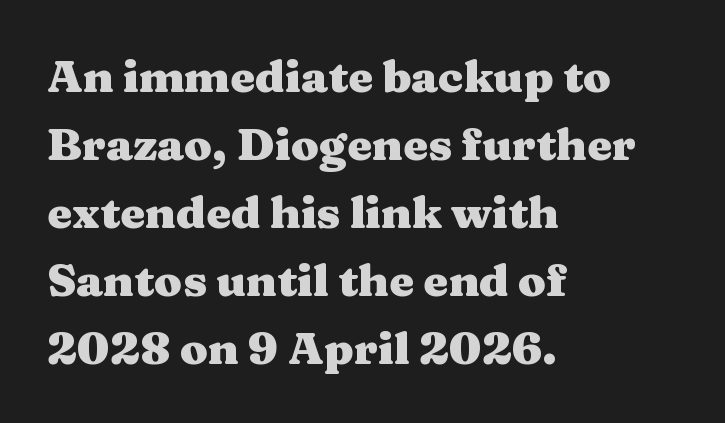
Baseline-to-baseline distance is the conventional proportion of letter height. Underlining? Definitely not there. Does the type have serifs? Yes, each stem ends in a small foot. The typesetting leans heavy: a genuine bold. Does the copy run flush right? No — it runs flush left.
